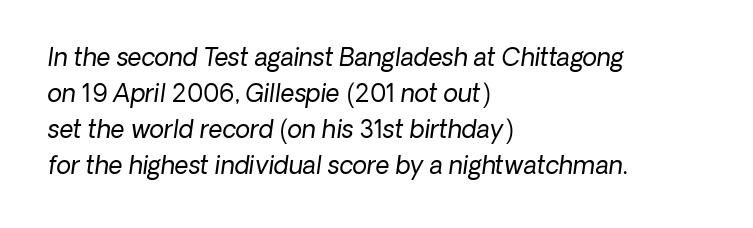
The image shows 24 px text type; set left-aligned, normal line spacing (1.5x), normal letter spacing, not underlined.
